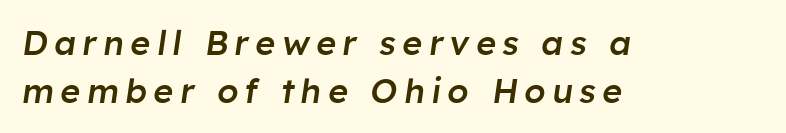
Italic? Definitely — the glyphs are oblique. Heft: intermediate — a semibold. In terms of leading, this rendering sits right in the middle. The typesetter chose a ragged-right arrangement here. Letters rest on an invisible, unmarked baseline.
